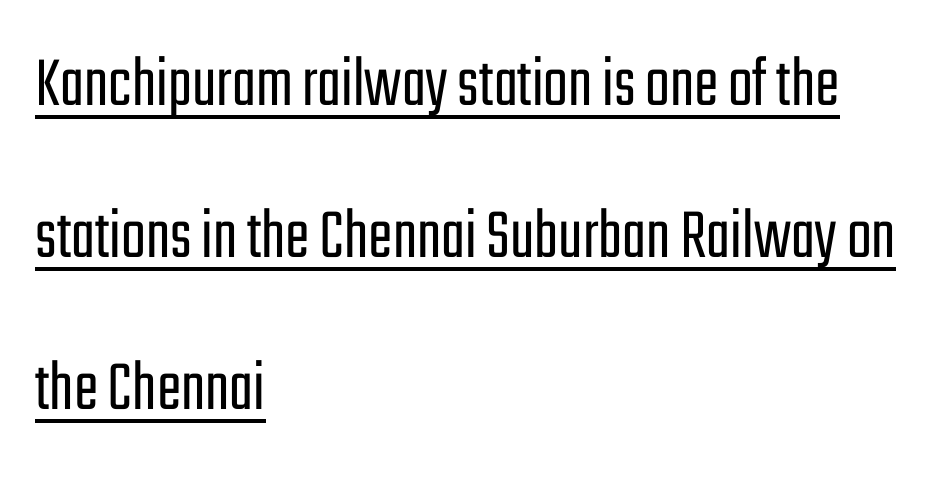
Q: Is the text bold? A: No.
Q: Is the text italic (slanted)? A: No, it is upright.
Q: Is the typeface a serif or a sans-serif typeface? A: Sans-serif.
Q: Is the text underlined? A: Yes.
Q: How is the paragraph aligned? A: Left-aligned.
Q: Is the spacing between letters normal or unusually wide? A: Normal.
Q: Is the spacing between lines tight, normal or loose? A: Loose.
Q: Width (condensed, normal, or wide)? A: Condensed.
Q: Stroke contrast? A: Low.
Q: x-height? A: Medium.
Q: Monospaced? A: No.
